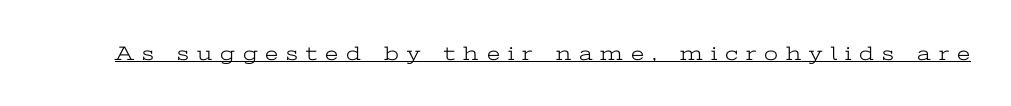
The image shows 20 px text type, upright; set unusually wide letter spacing (+0.4 em), underlined.
